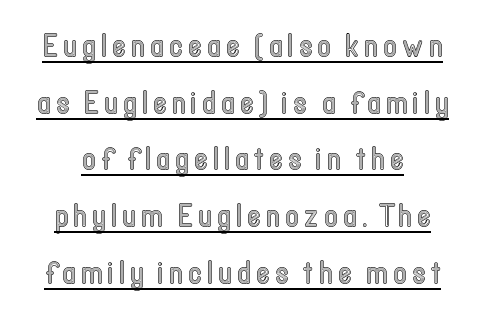
Q: Is the text italic (slanted)? A: No, it is upright.
Q: Is the text underlined? A: Yes.
Q: Width (condensed, normal, or wide)? A: Condensed.
Q: x-height? A: Medium.
Q: Monospaced? A: No.
